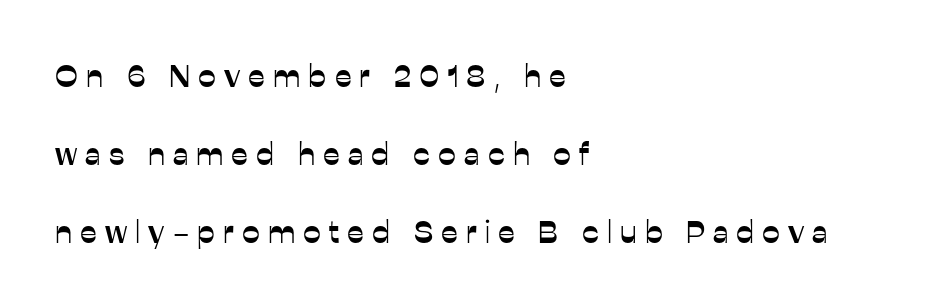
The image shows 32 px sans-serif type, upright; set left-aligned, loose line spacing (2.43x), unusually wide letter spacing (+0.25 em), not underlined; low stroke contrast and a medium x-height.
